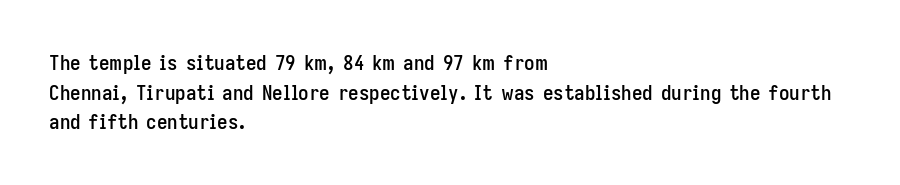
The image shows 21 px text type, upright; set left-aligned, normal line spacing (1.41x), normal letter spacing, not underlined.
